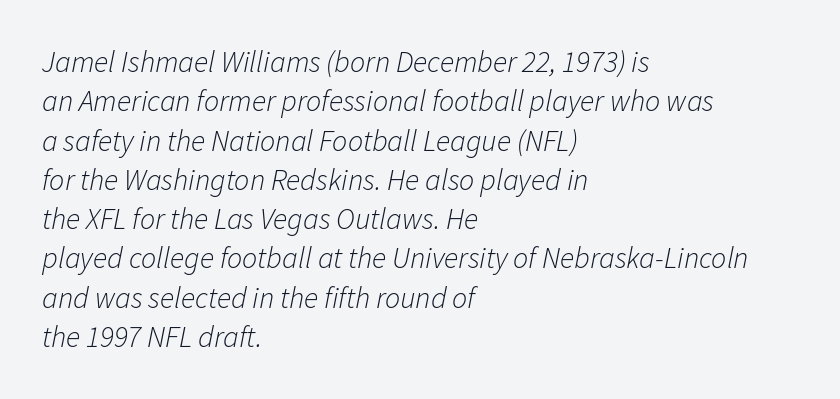
Q: Is the text bold? A: No.
Q: Is the text italic (slanted)? A: Yes, it leans right by about 11 degrees.
Q: Is the text underlined? A: No.
Q: How is the paragraph aligned? A: Left-aligned.
Q: Is the spacing between letters normal or unusually wide? A: Normal.
Q: Is the spacing between lines tight, normal or loose? A: Normal.
Q: Width (condensed, normal, or wide)? A: Normal.
Q: Stroke contrast? A: Low.
Q: x-height? A: Medium.
Q: Monospaced? A: No.
